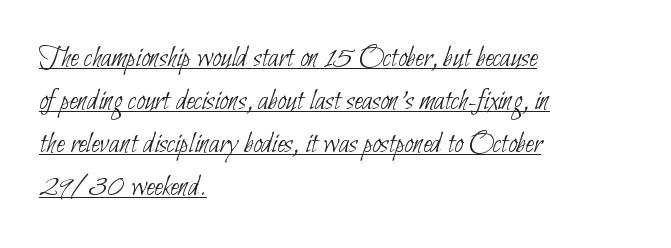
One-word summary of the alignment: left. Glyph-to-glyph distance matches everyday printed text. Weight: not bold — regular or lighter. The passage shown is underscored from start to finish.
